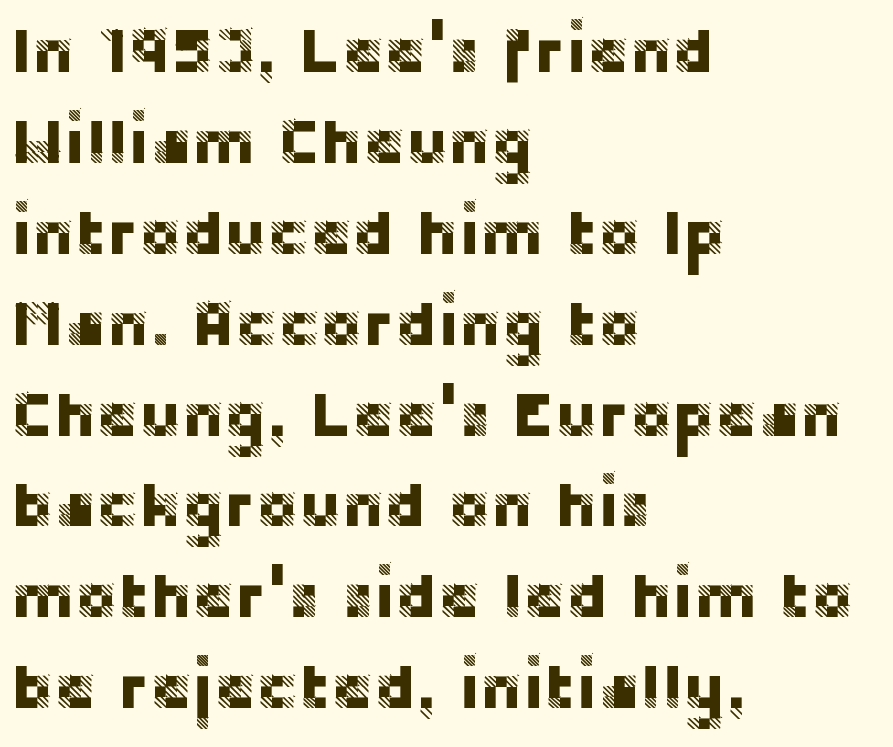
Every stem runs plumb, perpendicular to the baseline. One-word summary of the alignment: left. The letters advance in unequal steps, a hallmark of proportional type. In terms of letterspacing, this is plain default setting. Regarding serifs, this sample does without them.
